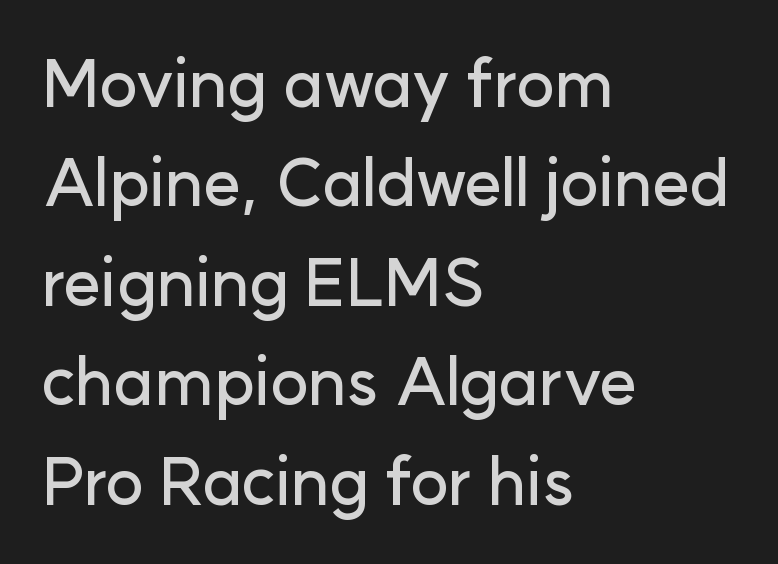
{"serif": "no", "italic": "no", "width": "normal", "stroke_contrast": "low", "x_height": "medium", "monospaced": "no", "underline": "no", "align": "left", "line_spacing": "normal", "line_spacing_ratio": 1.53, "letter_spacing": "normal", "letter_spacing_em": 0.0, "glyph_px": 65}
